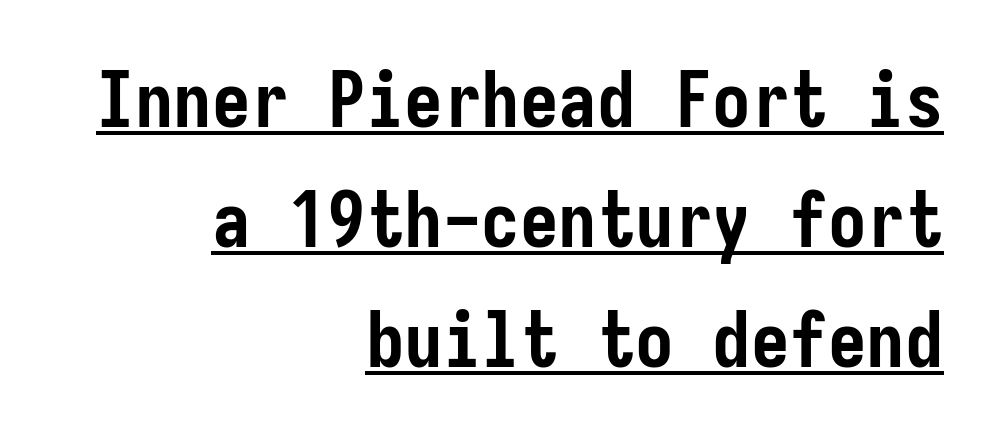
Right-aligned paragraph, ragged on the left. The leading is moderate, giving the passage an even texture. Check the space under the baseline: a stroke is drawn there. Is the type bold? Yes — the strokes are clearly thick and heavy.
